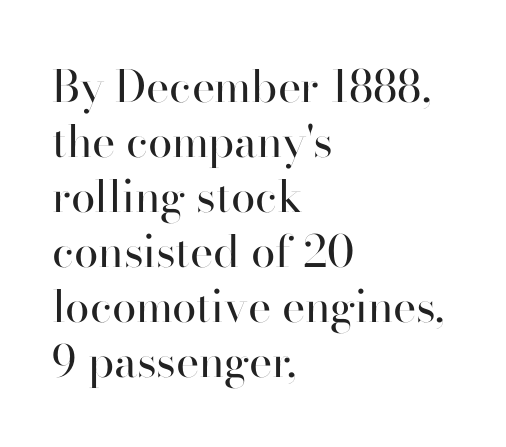
Letterform terminals end flat and unadorned throughout the passage. Honestly, there is no underline to notice here at all. Casual observation: everything's shoved over to the left. Proportional: the letters do not fall into vertical columns. The letters sit at their default tracking, neither squeezed nor spread. The typography opts for an upright posture over an oblique one.
